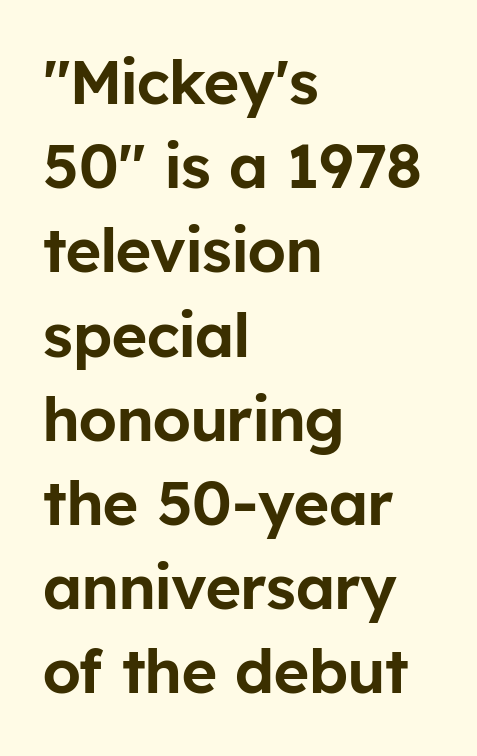
The line texture is even and compact thanks to regular tracking. The area under the type is left untouched. Do the letters lean? They stand straight. Does the leading feel generous? No, just average. Here the designer chose a conventional face with non-uniform glyph widths. The text was rendered using a sans face with plain stroke endings.
